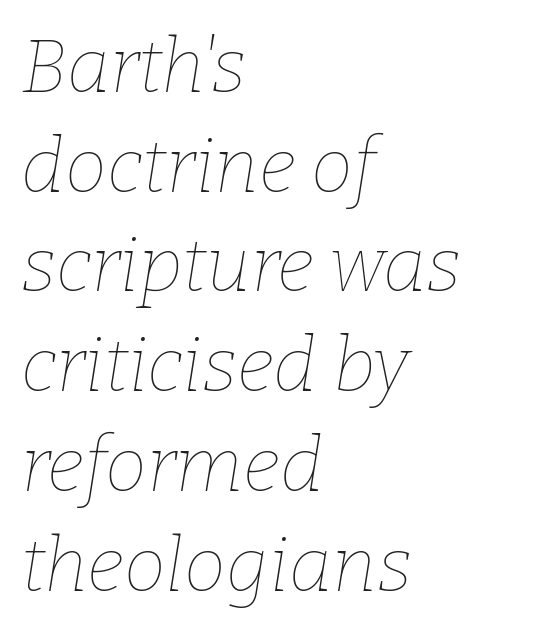
Q: Is the text bold? A: No.
Q: Is the text italic (slanted)? A: Yes, it leans right by about 9 degrees.
Q: Is the text underlined? A: No.
Q: How is the paragraph aligned? A: Left-aligned.
Q: Is the spacing between letters normal or unusually wide? A: Normal.
Q: Is the spacing between lines tight, normal or loose? A: Normal.
Q: Width (condensed, normal, or wide)? A: Normal.
Q: Stroke contrast? A: Low.
Q: x-height? A: Medium.
Q: Monospaced? A: No.
